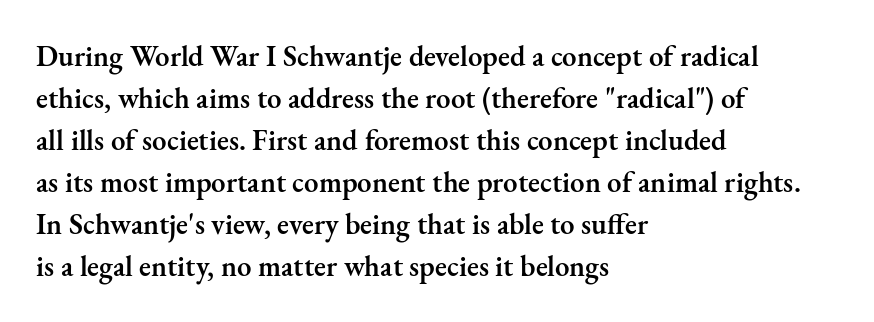
Q: Is the text bold? A: Semi-bold.
Q: Is the text italic (slanted)? A: No, it is upright.
Q: Is the typeface a serif or a sans-serif typeface? A: Serif.
Q: Is the text underlined? A: No.
Q: How is the paragraph aligned? A: Left-aligned.
Q: Is the spacing between letters normal or unusually wide? A: Normal.
Q: Is the spacing between lines tight, normal or loose? A: Normal.
Q: Width (condensed, normal, or wide)? A: Normal.
Q: Stroke contrast? A: Medium.
Q: x-height? A: Small.
Q: Monospaced? A: No.
